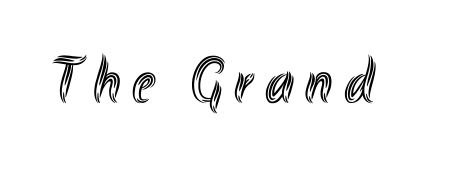
{"width": "condensed", "x_height": "small", "monospaced": "no", "underline": "no", "glyph_px": 65}
